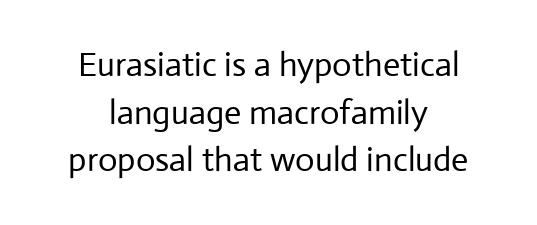
The image shows 34 px regular-weight sans-serif type, upright; set centered, normal line spacing (1.4x), normal letter spacing, not underlined; low stroke contrast and a medium x-height.
